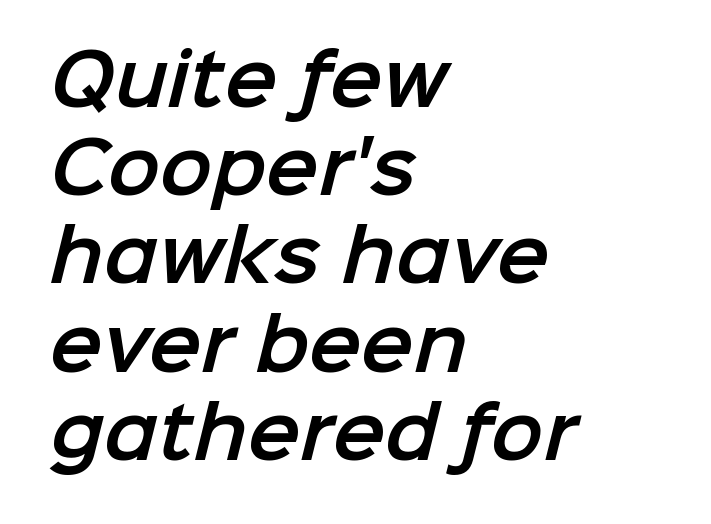
Students, note that the glyphs here touch the page at normal intervals. Check the space under the baseline: it is left empty. This sample has the flowing, uneven cadence of proportional lettering. Serifs: no, the terminals of the letterforms are clean. Short and long lines alike share a common starting point at left. The passage shown stacks its lines at a standard gap.
